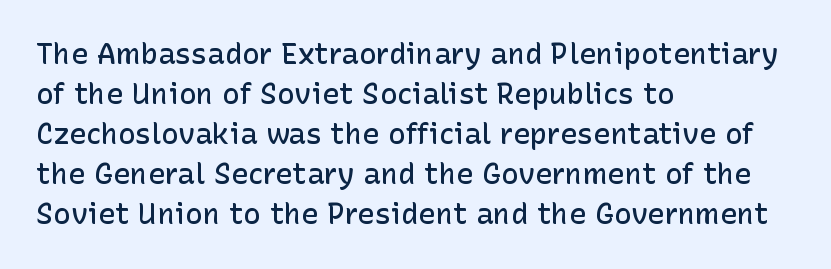
Q: Is the text bold? A: Semi-bold.
Q: Is the text italic (slanted)? A: No, it is upright.
Q: Is the typeface a serif or a sans-serif typeface? A: Sans-serif.
Q: Is the text underlined? A: No.
Q: How is the paragraph aligned? A: Left-aligned.
Q: Is the spacing between letters normal or unusually wide? A: Normal.
Q: Is the spacing between lines tight, normal or loose? A: Normal.
Q: Width (condensed, normal, or wide)? A: Normal.
Q: Stroke contrast? A: Low.
Q: x-height? A: Medium.
Q: Monospaced? A: No.
